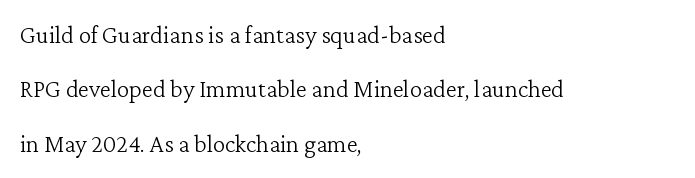
A roman cut, with each character standing at attention. A student would call this left alignment; a typographer would say flush left, rag right. The type is set solid horizontally, with unmodified tracking. These lines stand farther apart than default settings would place them.
